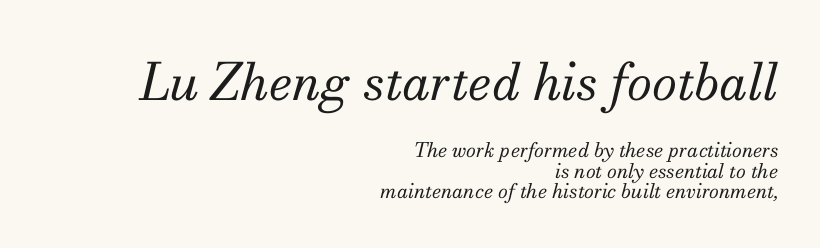
Q: Is the text bold? A: No.
Q: Is the text italic (slanted)? A: Yes, it leans right by about 13 degrees.
Q: Is the typeface a serif or a sans-serif typeface? A: Serif.
Q: Is the text underlined? A: No.
Q: How is the paragraph aligned? A: Right-aligned.
Q: Is the spacing between letters normal or unusually wide? A: Normal.
Q: Is the spacing between lines tight, normal or loose? A: Tight.
Q: Which block of text is set in a larger size, the first (top) or the second (bottom)? A: The first (top) one.
Q: Width (condensed, normal, or wide)? A: Normal.
Q: Stroke contrast? A: Medium.
Q: x-height? A: Small.
Q: Monospaced? A: No.
